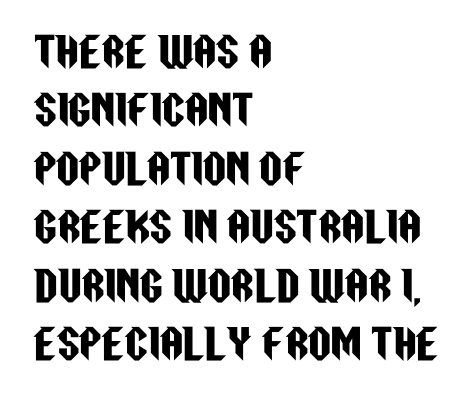
{"serif": "no", "italic": "no", "width": "condensed", "stroke_contrast": "low", "x_height": "large", "monospaced": "no", "underline": "no", "align": "left", "line_spacing": "normal", "line_spacing_ratio": 1.46, "letter_spacing": "normal", "letter_spacing_em": 0.0, "glyph_px": 40}
